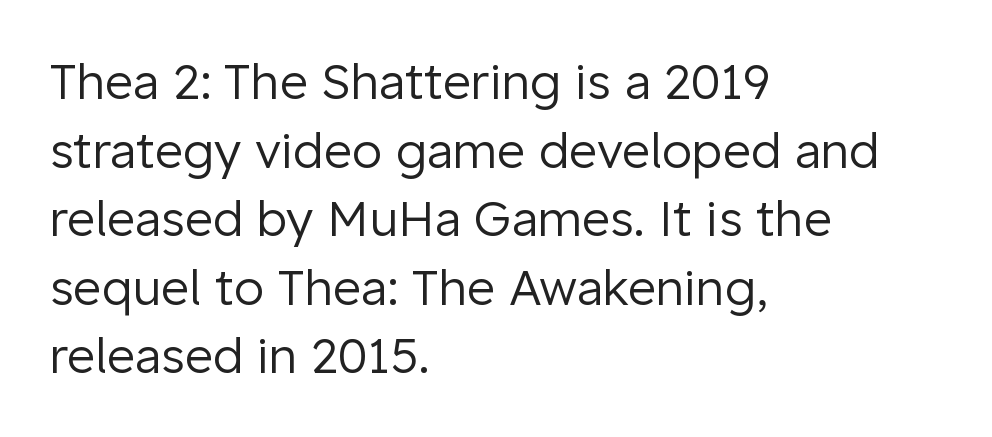
Regarding leading, the lines here are spaced in the standard way. Reading down the block, your eye returns to a fixed left position each line. Underlining? Definitely not there. You could not count columns in this text — the font is proportionally spaced. The font family rendered here belongs to the sans-serif group.
